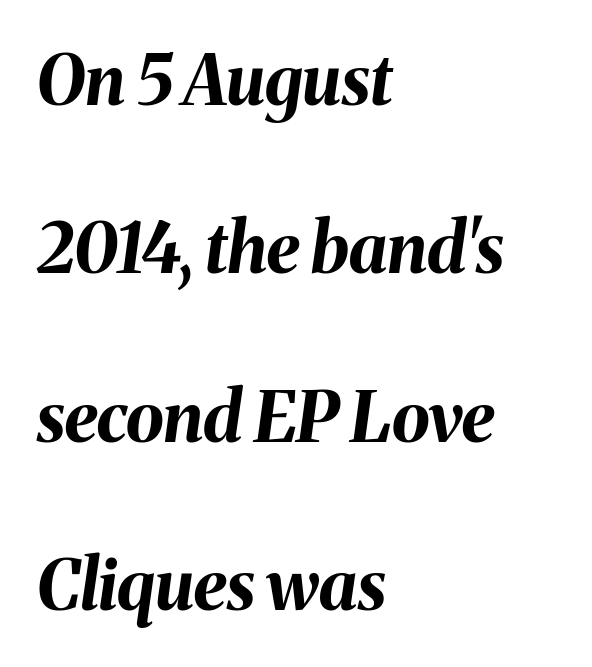
Plain, unruled lines of type. This sample has the flowing, uneven cadence of proportional lettering. Slanted lettering throughout. A great deal of white space separates one row of letters from the next. Look at the tracking — it's just the regular setting, nothing added. These lines carry a lot of weight — the face is fully bold.
